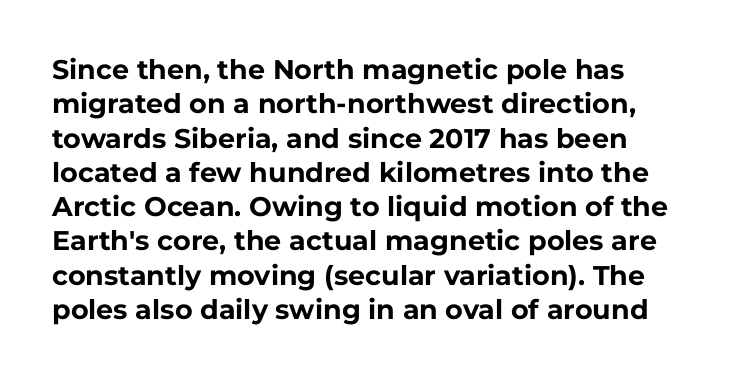
Q: Is the text bold? A: Yes.
Q: Is the text italic (slanted)? A: No, it is upright.
Q: Is the text underlined? A: No.
Q: Is the spacing between letters normal or unusually wide? A: Normal.
Q: Is the spacing between lines tight, normal or loose? A: Normal.
